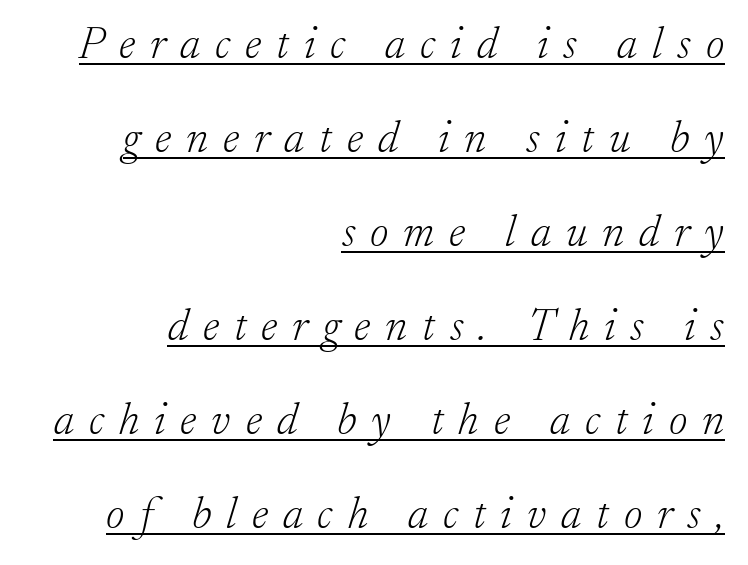
Q: Is the text bold? A: No.
Q: Is the text italic (slanted)? A: Yes, it leans right by about 17 degrees.
Q: Is the typeface a serif or a sans-serif typeface? A: Serif.
Q: Is the text underlined? A: Yes.
Q: How is the paragraph aligned? A: Right-aligned.
Q: Is the spacing between letters normal or unusually wide? A: Unusually wide.
Q: Is the spacing between lines tight, normal or loose? A: Loose.
Q: Width (condensed, normal, or wide)? A: Normal.
Q: Stroke contrast? A: Low.
Q: x-height? A: Small.
Q: Monospaced? A: No.
